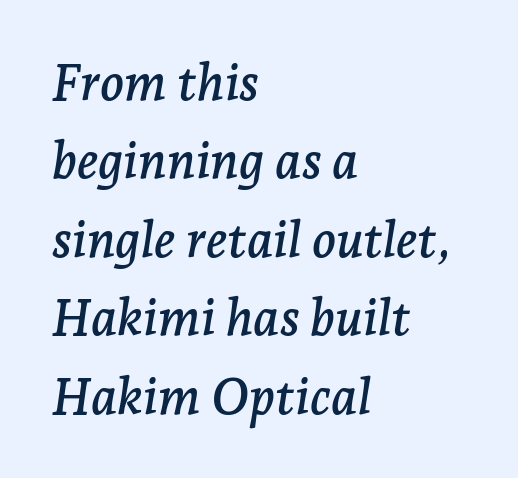
{"serif": "yes", "italic": "yes", "lean": "right", "slant_degrees": 7, "width": "normal", "stroke_contrast": "low", "x_height": "medium", "monospaced": "no", "underline": "no", "align": "left", "line_spacing": "normal", "line_spacing_ratio": 1.57, "letter_spacing": "normal", "letter_spacing_em": 0.0, "glyph_px": 50}
